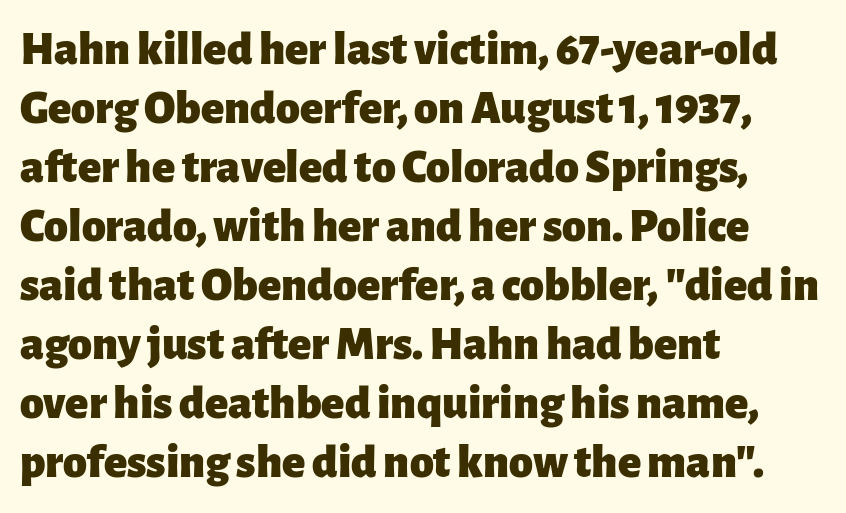
The image shows 48 px heavy sans-serif type, upright; set left-aligned, line spacing 1.23x, normal letter spacing, not underlined; low stroke contrast and a medium x-height.
